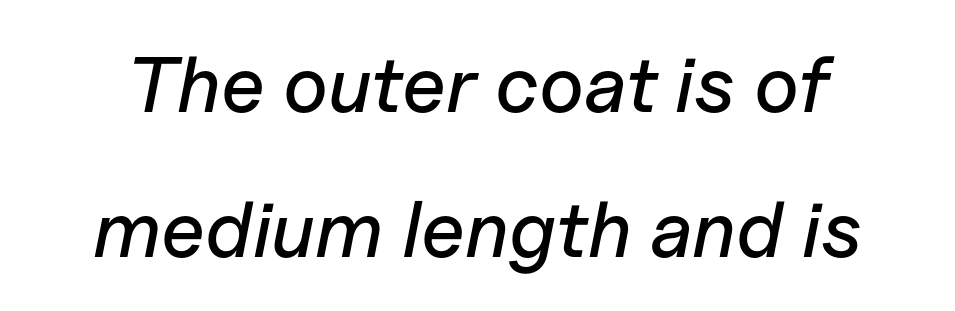
The rendering applies a slant to the glyphs. Underlining? Definitely not there. Nothing unusual about the tracking: characters are spaced as the font intends. Is this a fixed-width face? No — the glyphs have proportional, varying widths.
